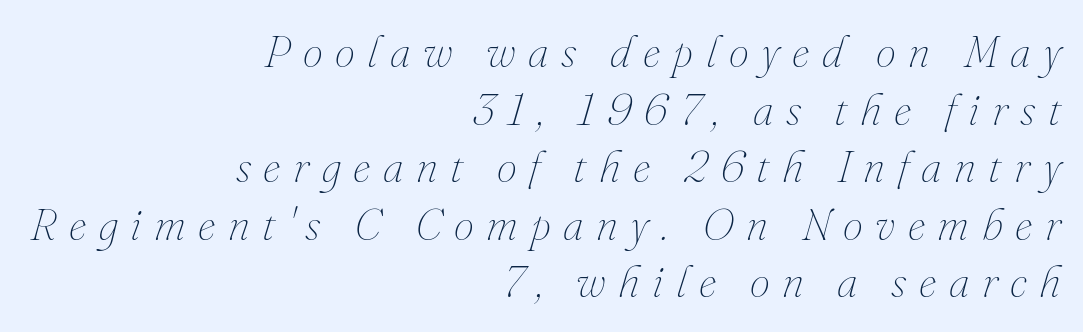
{"italic": "yes", "lean": "right", "slant_degrees": 16, "bold": "no", "weight": "thin", "width": "normal", "stroke_contrast": "medium", "x_height": "small", "monospaced": "no", "underline": "no", "align": "right", "line_spacing": "normal", "line_spacing_ratio": 1.28, "letter_spacing": "wide", "letter_spacing_em": 0.28, "glyph_px": 45}
